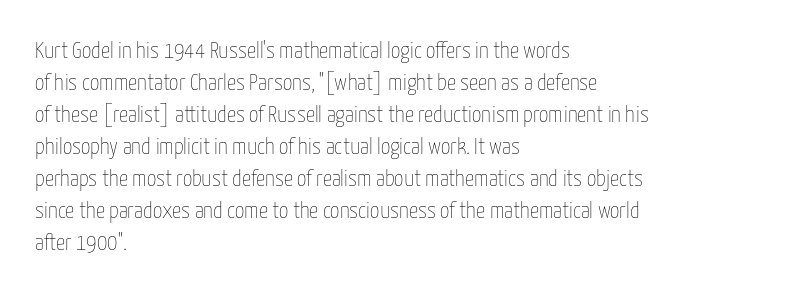
The image shows 23 px text type, upright; set left-aligned, normal line spacing (1.39x), normal letter spacing, not underlined.
